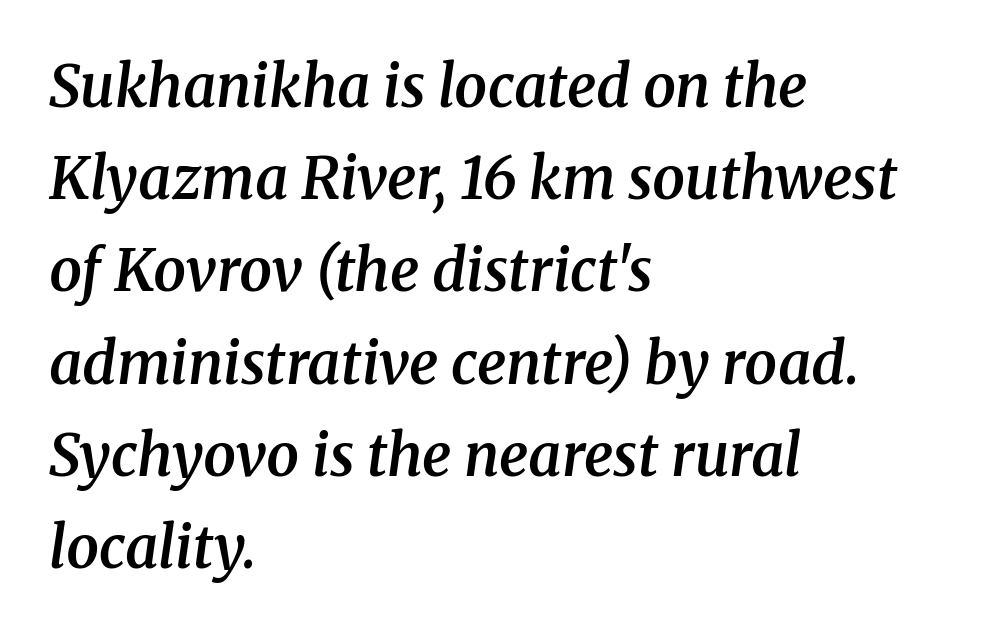
The image shows 58 px semibold serif type, italic (leaning right); set left-aligned, normal line spacing (1.59x), normal letter spacing, not underlined; medium stroke contrast and a medium x-height.
